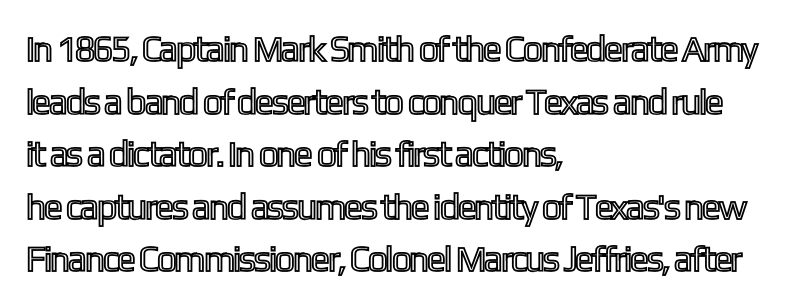
Q: Is the text italic (slanted)? A: No, it is upright.
Q: Is the text underlined? A: No.
Q: How is the paragraph aligned? A: Left-aligned.
Q: Is the spacing between letters normal or unusually wide? A: Normal.
Q: Is the spacing between lines tight, normal or loose? A: Normal.
Q: Width (condensed, normal, or wide)? A: Condensed.
Q: x-height? A: Medium.
Q: Monospaced? A: No.
